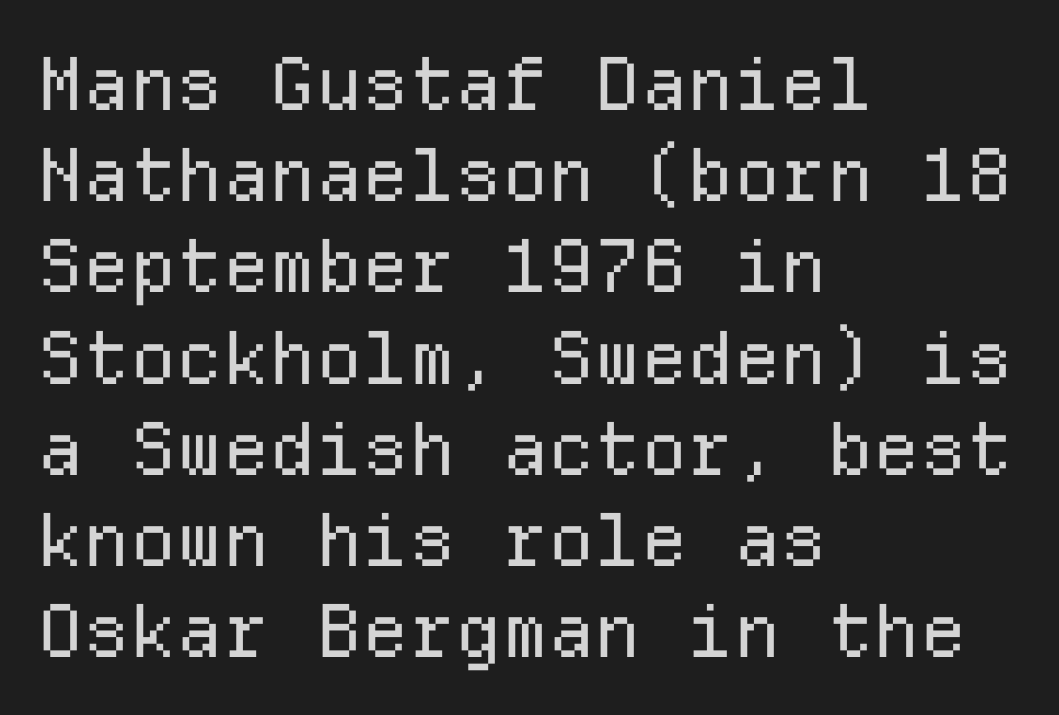
Only glyphs here, with clear space below each row. A classic flush-left, rag-right setting is used for this passage. The passage shown is typed in a monospace face where columns stay perfectly aligned. The typeface chosen for these lines omits serifs. When letters stand straight like this, we call the style roman or upright. Weight: regular or lighter.
